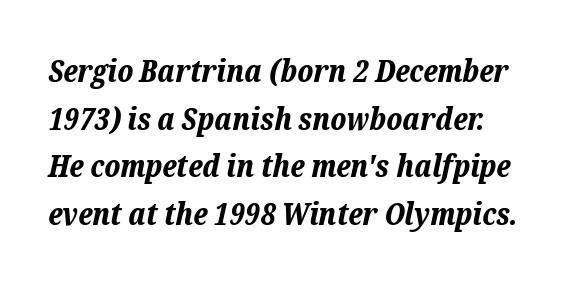
Q: Is the text bold? A: Yes.
Q: Is the text italic (slanted)? A: Yes, it leans right by about 12 degrees.
Q: Is the text underlined? A: No.
Q: Is the spacing between letters normal or unusually wide? A: Normal.
Q: Is the spacing between lines tight, normal or loose? A: Normal.
Q: Width (condensed, normal, or wide)? A: Normal.
Q: Stroke contrast? A: Low.
Q: x-height? A: Medium.
Q: Monospaced? A: No.
